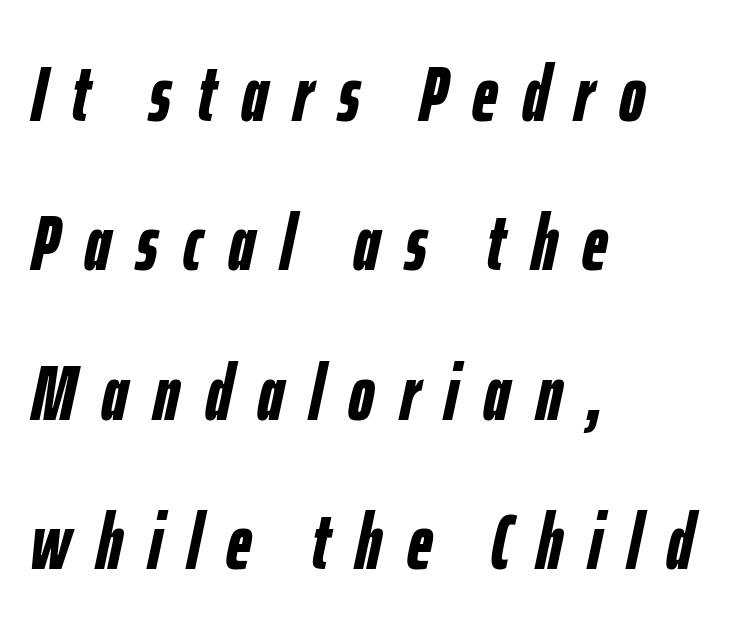
Anything drawn beneath the words? Only blank space. The axis of the letterforms is tilted away from vertical. Strong, thick strokes mark this as bold type. The letters advance in unequal steps, a hallmark of proportional type. If you drew a ruler down the left edge, every line would touch it.
